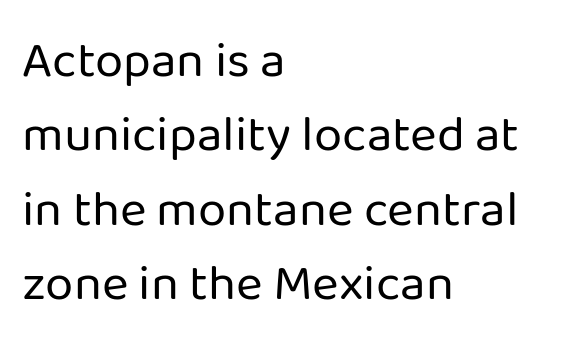
Q: Is the text bold? A: No.
Q: Is the text italic (slanted)? A: No, it is upright.
Q: Is the typeface a serif or a sans-serif typeface? A: Sans-serif.
Q: Is the text underlined? A: No.
Q: How is the paragraph aligned? A: Left-aligned.
Q: Is the spacing between letters normal or unusually wide? A: Normal.
Q: Is the spacing between lines tight, normal or loose? A: Normal.
Q: Width (condensed, normal, or wide)? A: Normal.
Q: Stroke contrast? A: Low.
Q: x-height? A: Medium.
Q: Monospaced? A: No.
